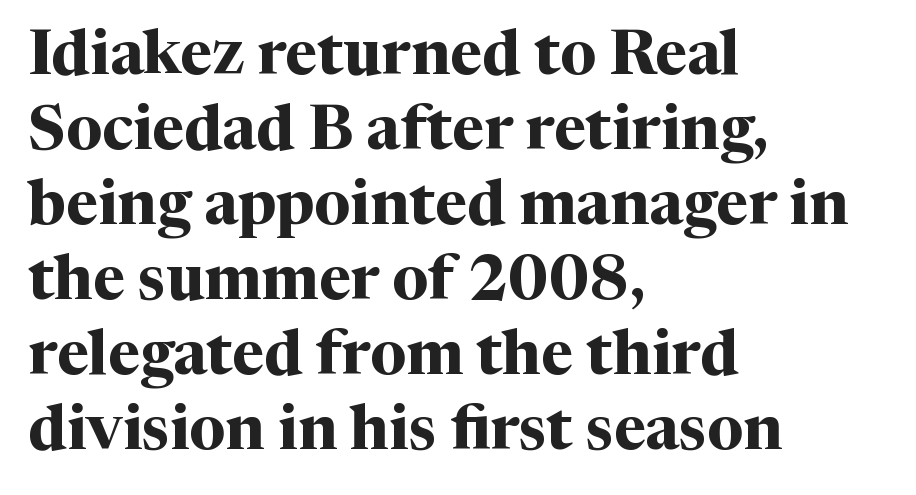
The image shows 62 px bold serif type, upright; set left-aligned, line spacing 1.21x, normal letter spacing, not underlined; medium stroke contrast and a medium x-height.
